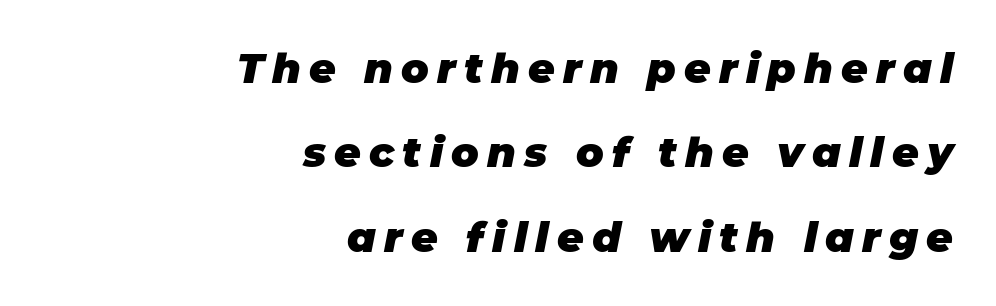
{"italic": "yes", "lean": "right", "slant_degrees": 11, "bold": "yes", "weight": "heavy", "width": "normal", "stroke_contrast": "low", "x_height": "large", "monospaced": "no", "underline": "no", "align": "right", "line_spacing": "loose", "line_spacing_ratio": 2.06, "letter_spacing": "wide", "letter_spacing_em": 0.2, "glyph_px": 41}
